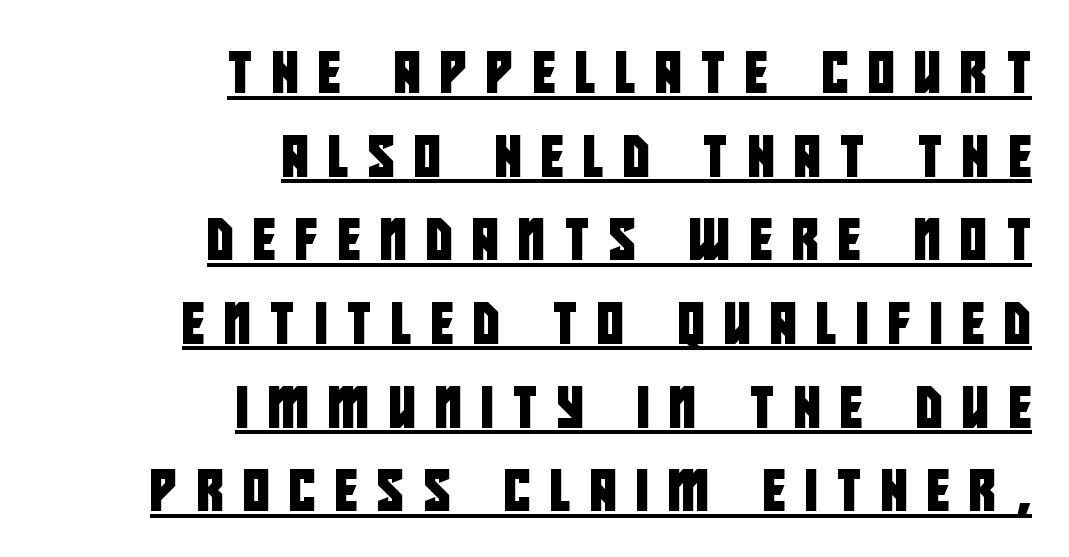
{"serif": "no", "width": "condensed", "stroke_contrast": "low", "x_height": "large", "monospaced": "no", "underline": "yes", "align": "right", "line_spacing": "loose", "line_spacing_ratio": 2.04, "letter_spacing": "wide", "letter_spacing_em": 0.48, "glyph_px": 41}
